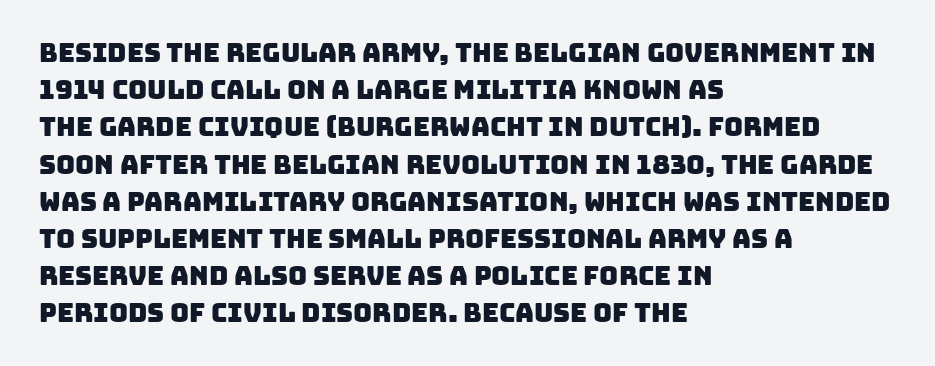
The image shows 26 px text type; set left-aligned, normal line spacing (1.43x), normal letter spacing, not underlined.
